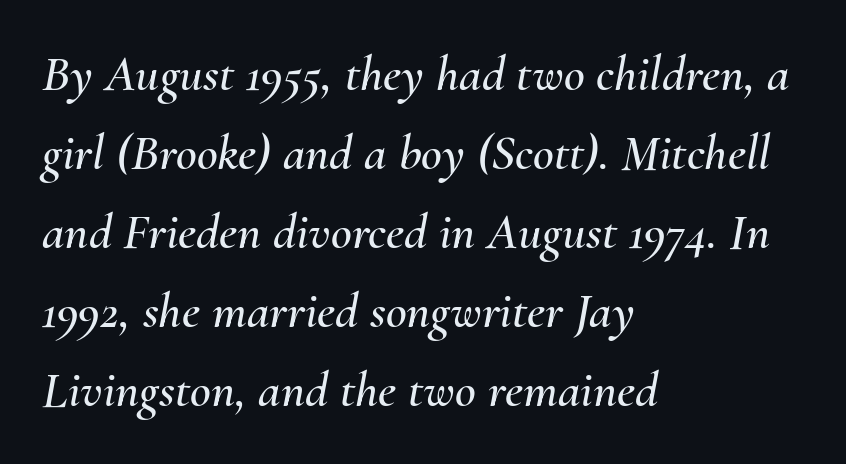
The image shows 51 px text type, italic (leaning right); set left-aligned, normal line spacing (1.55x), normal letter spacing, not underlined; medium stroke contrast and a small x-height.
